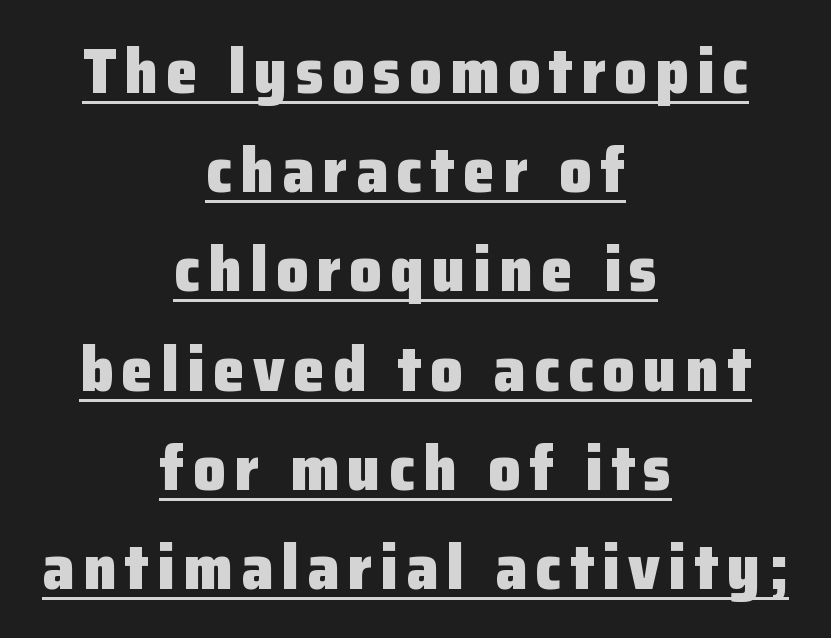
{"serif": "no", "italic": "no", "bold": "yes", "weight": "heavy", "width": "normal", "stroke_contrast": "low", "x_height": "medium", "monospaced": "no", "underline": "yes", "align": "center", "line_spacing": "normal", "line_spacing_ratio": 1.55, "glyph_px": 64}
